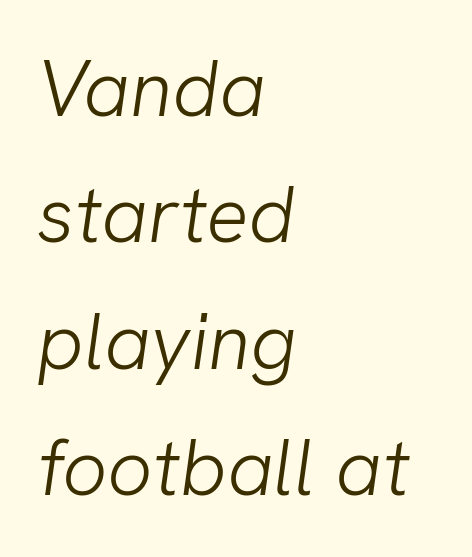
Glyph-to-glyph distance matches everyday printed text. Does the leading feel generous? No, just average. One-word summary of the alignment: left. Proportional: the letters do not fall into vertical columns. Ink coverage per letter is moderate at most. A sans-serif font was chosen for this passage.
